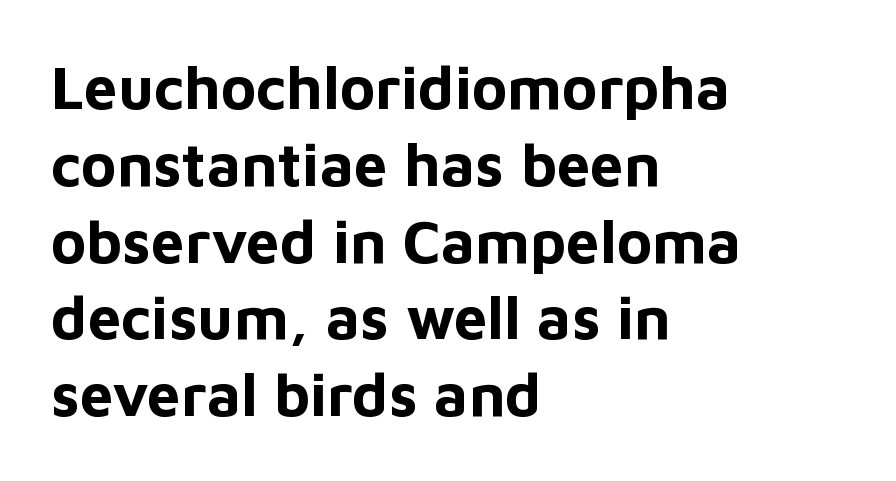
The string is rendered with underlining switched off. On the weight axis this lands at bold, roughly 700. Typographically, this falls in the sans-serif category. There is no visible air inserted between adjacent glyphs.
